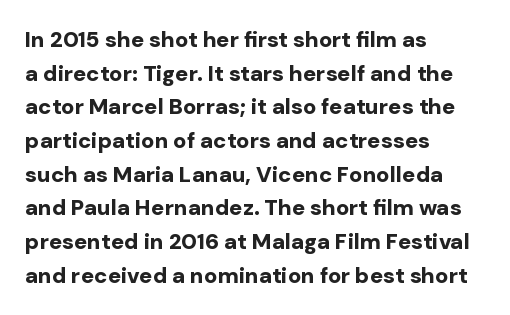
{"italic": "no", "bold": "yes", "underline": "no", "align": "left", "line_spacing": "normal", "line_spacing_ratio": 1.53, "letter_spacing": "normal", "letter_spacing_em": 0.0, "glyph_px": 22}
